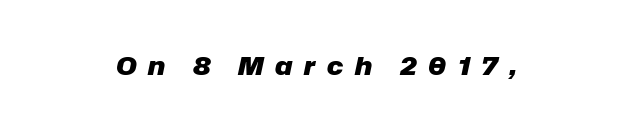
A typesetter would mark this as italic. Quick note: underline off. Short note: letters widely spaced. The characters look thick and weighty, a clear bold. The paragraph has two soft edges and a firm central axis.
